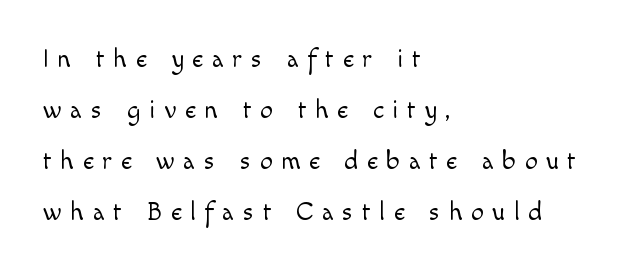
The image shows 26 px text type, upright; set left-aligned, loose line spacing (1.96x), unusually wide letter spacing (+0.33 em), not underlined.
